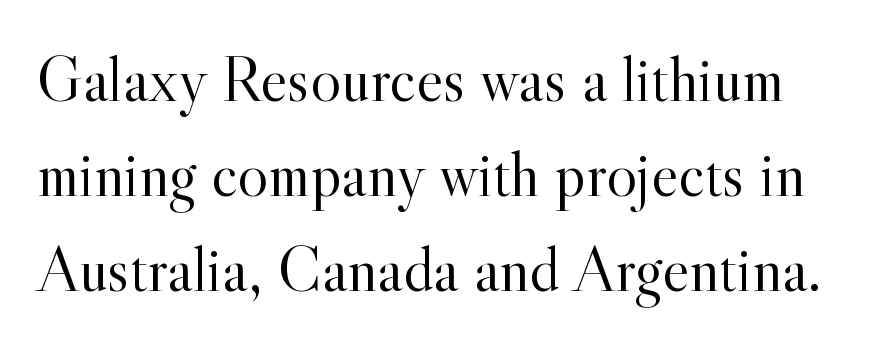
Each letter keeps its own natural width here, so spacing adapts to shape. Beneath every word, the page is bare. The horizontal fit of the characters is conventional and even. Vertically, the passage feels balanced, rows spaced as you'd expect. The font is comparable to plain body text, perhaps lighter.
